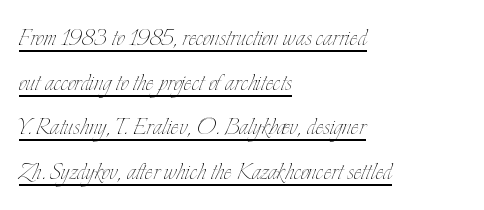
The image shows 30 px thin, condensed type; set left-aligned, normal line spacing (1.49x), normal letter spacing, underlined; low stroke contrast and a small x-height.
